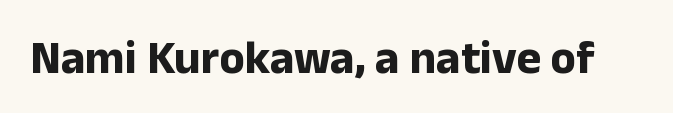
The image shows 47 px bold sans-serif type, upright; set normal letter spacing, not underlined; low stroke contrast and a medium x-height.
